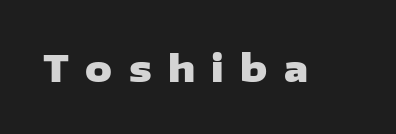
Nothing sits at the stroke ends, so this counts as sans-serif. Designer's note — italics off, roman on. Is this a fixed-width face? No — the glyphs have proportional, varying widths. The typesetting leans heavy: a genuine bold.
